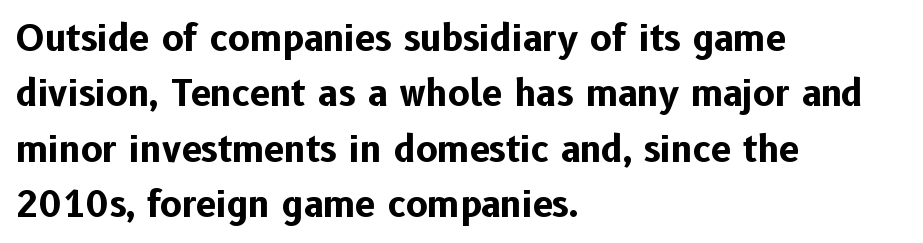
{"serif": "no", "italic": "no", "bold": "yes", "weight": "bold", "width": "normal", "stroke_contrast": "low", "x_height": "medium", "monospaced": "no", "underline": "no", "align": "left", "line_spacing": "normal", "line_spacing_ratio": 1.54, "letter_spacing": "normal", "letter_spacing_em": 0.0, "glyph_px": 36}
